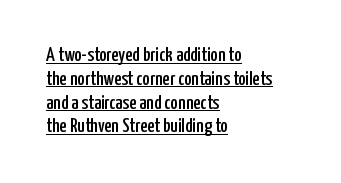
The image shows 20 px text type, upright; set left-aligned, line spacing 1.19x, normal letter spacing, underlined.
